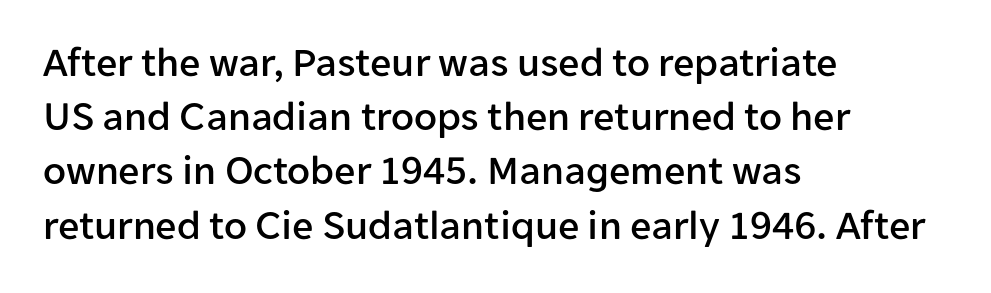
{"serif": "no", "italic": "no", "width": "normal", "stroke_contrast": "low", "x_height": "medium", "monospaced": "no", "underline": "no", "align": "left", "line_spacing": "normal", "line_spacing_ratio": 1.29, "letter_spacing": "normal", "letter_spacing_em": 0.0, "glyph_px": 42}
